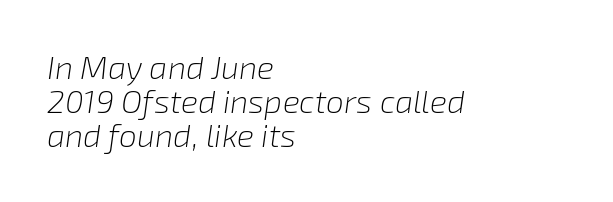
{"italic": "yes", "lean": "right", "slant_degrees": 8, "bold": "no", "weight": "light", "width": "normal", "stroke_contrast": "low", "x_height": "medium", "monospaced": "no", "underline": "no", "align": "left", "line_spacing": "tight", "line_spacing_ratio": 1.07, "letter_spacing": "normal", "letter_spacing_em": 0.0, "glyph_px": 32}
